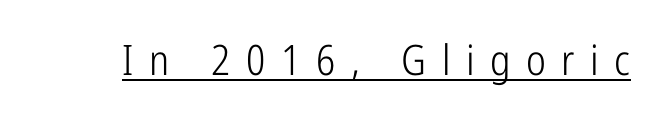
Q: Is the text bold? A: No.
Q: Is the text italic (slanted)? A: No, it is upright.
Q: Is the typeface a serif or a sans-serif typeface? A: Sans-serif.
Q: Is the text underlined? A: Yes.
Q: Is the spacing between letters normal or unusually wide? A: Unusually wide.
Q: Width (condensed, normal, or wide)? A: Condensed.
Q: Stroke contrast? A: Low.
Q: x-height? A: Medium.
Q: Monospaced? A: No.
